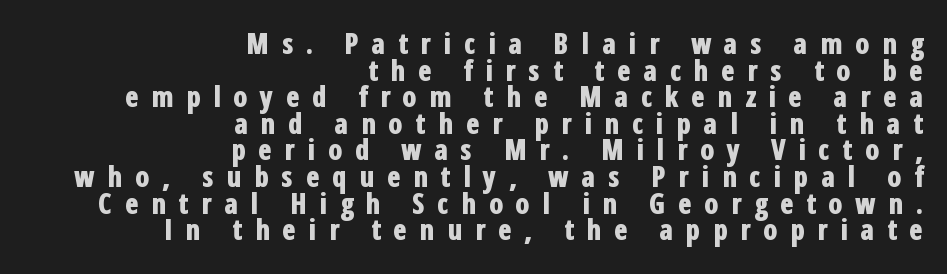
Q: Is the text bold? A: Yes.
Q: Is the text italic (slanted)? A: No, it is upright.
Q: Is the typeface a serif or a sans-serif typeface? A: Sans-serif.
Q: Is the text underlined? A: No.
Q: How is the paragraph aligned? A: Right-aligned.
Q: Is the spacing between letters normal or unusually wide? A: Unusually wide.
Q: Is the spacing between lines tight, normal or loose? A: Tight.
Q: Width (condensed, normal, or wide)? A: Condensed.
Q: Stroke contrast? A: Low.
Q: x-height? A: Medium.
Q: Monospaced? A: No.
